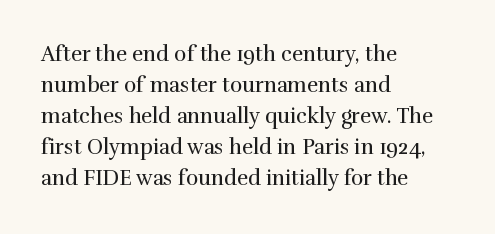
No chunkiness to these letters — they're not bold. The area under the type is left untouched. This rendering uses left alignment, leaving the right contour irregular. The font's upright variant was chosen for this text. Compared with typical body copy, the letter spacing here is the same.
